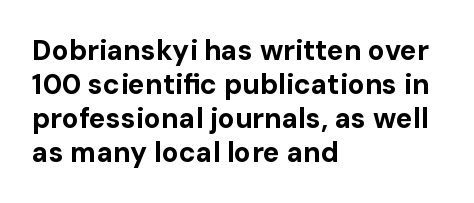
{"serif": "no", "italic": "no", "bold": "yes", "weight": "bold", "width": "normal", "stroke_contrast": "low", "x_height": "medium", "monospaced": "no", "underline": "no", "align": "left", "line_spacing_ratio": 1.21, "letter_spacing": "normal", "letter_spacing_em": 0.0, "glyph_px": 28}
